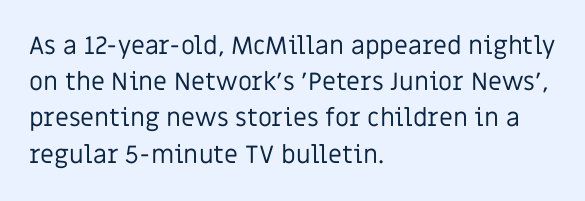
The cut favours lightness, reaching ordinary text weight at its darkest. Left-aligned paragraph, ragged on the right. There is no visible air inserted between adjacent glyphs. Has an underline been added? It has not. Upright lettering throughout. Leading matches the norm, producing a regular column.
